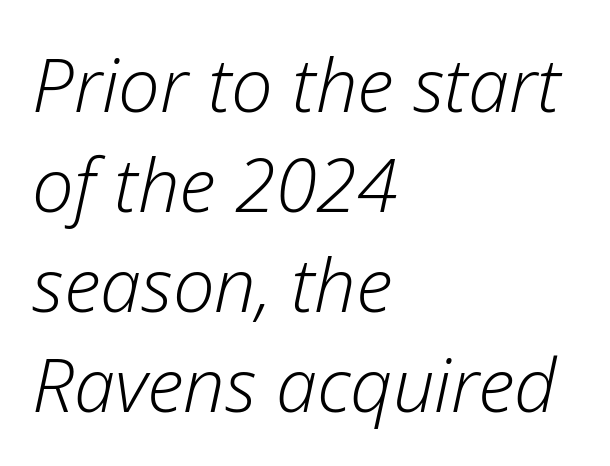
The image shows 74 px light type, italic (leaning right); set left-aligned, normal line spacing (1.35x), normal letter spacing, not underlined; low stroke contrast and a medium x-height.
